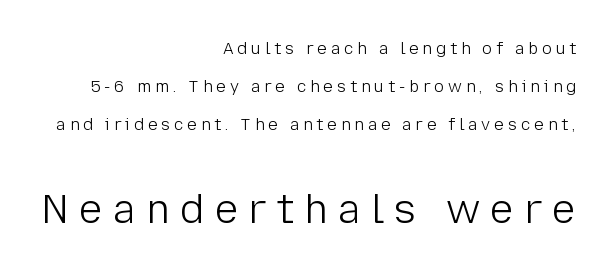
The image shows 40 px light sans-serif type, upright; set right-aligned, loose line spacing (2.39x), unusually wide letter spacing (+0.25 em), not underlined; the second (bottom) block is 2.5x larger; low stroke contrast and a medium x-height.
